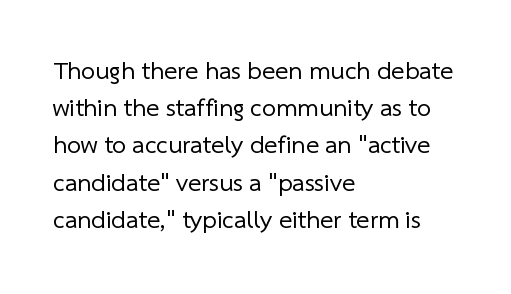
Q: Is the text bold? A: No.
Q: Is the text underlined? A: No.
Q: How is the paragraph aligned? A: Left-aligned.
Q: Is the spacing between letters normal or unusually wide? A: Normal.
Q: Is the spacing between lines tight, normal or loose? A: Normal.
